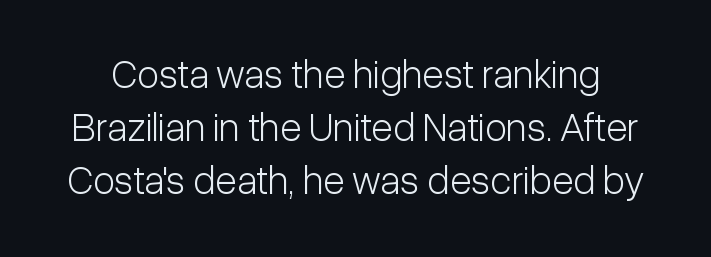
{"serif": "no", "italic": "no", "bold": "no", "weight": "light", "width": "condensed", "stroke_contrast": "low", "x_height": "medium", "monospaced": "no", "underline": "no", "line_spacing": "normal", "line_spacing_ratio": 1.33, "letter_spacing": "normal", "letter_spacing_em": 0.0, "glyph_px": 40}
